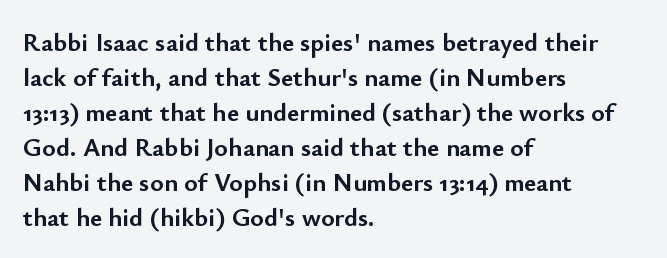
The image shows 26 px bold type, upright; set left-aligned, normal line spacing (1.35x), normal letter spacing, not underlined.
